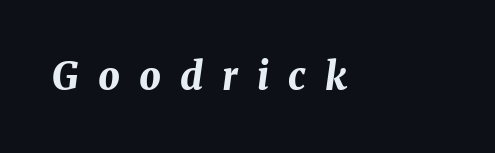
Looking at the ascenders, they clearly lean. Honestly, the letter spacing is so wide it's the main thing you notice. Summary of weight: heavy, a full bold. The face used here is proportionally spaced, like ordinary book or web type. Any mark beneath the type? The region is blank.
